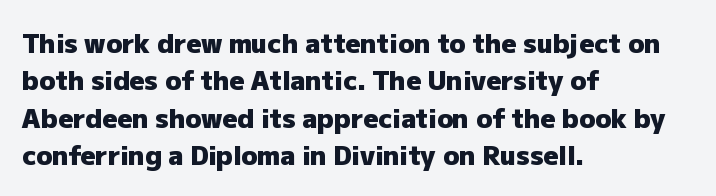
The image shows 26 px bold type, upright; set left-aligned, normal line spacing (1.44x), normal letter spacing, not underlined.
